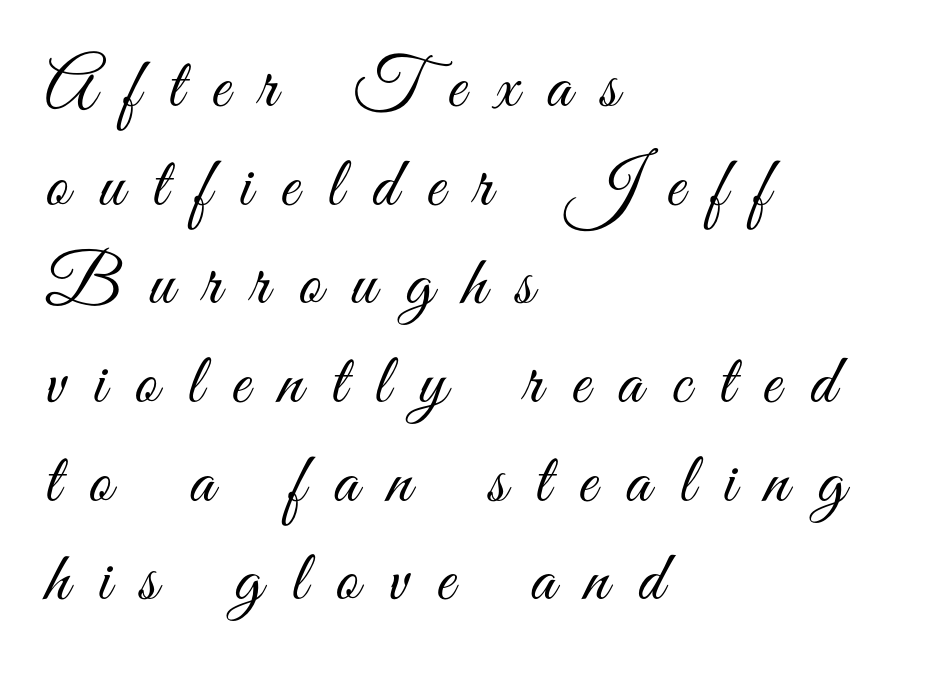
{"serif": "no", "bold": "no", "weight": "light", "width": "condensed", "stroke_contrast": "medium", "x_height": "small", "monospaced": "no", "underline": "no", "align": "left", "line_spacing": "normal", "line_spacing_ratio": 1.39, "letter_spacing": "wide", "letter_spacing_em": 0.41, "glyph_px": 71}
